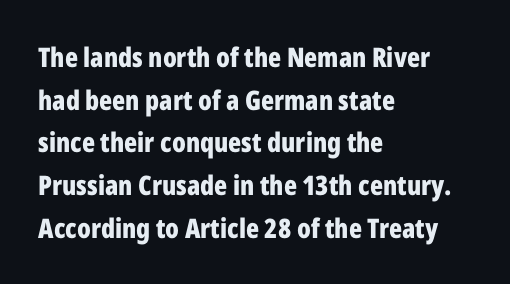
The image shows 27 px bold type, upright; set left-aligned, normal line spacing (1.58x), normal letter spacing, not underlined.
